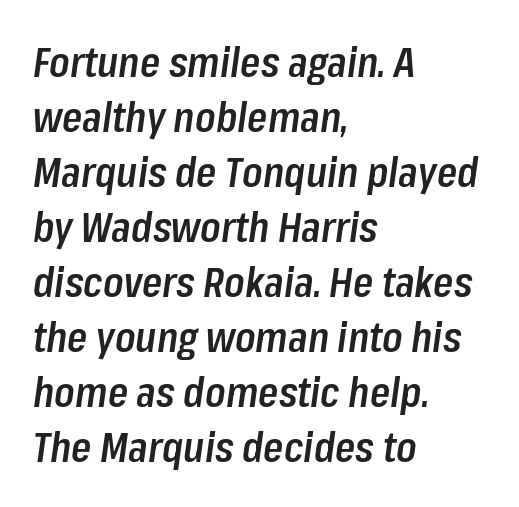
{"italic": "yes", "lean": "right", "slant_degrees": 8, "bold": "semi", "weight": "semibold", "width": "condensed", "stroke_contrast": "low", "x_height": "medium", "monospaced": "no", "underline": "no", "align": "left", "line_spacing": "normal", "line_spacing_ratio": 1.34, "letter_spacing": "normal", "letter_spacing_em": 0.0, "glyph_px": 41}
